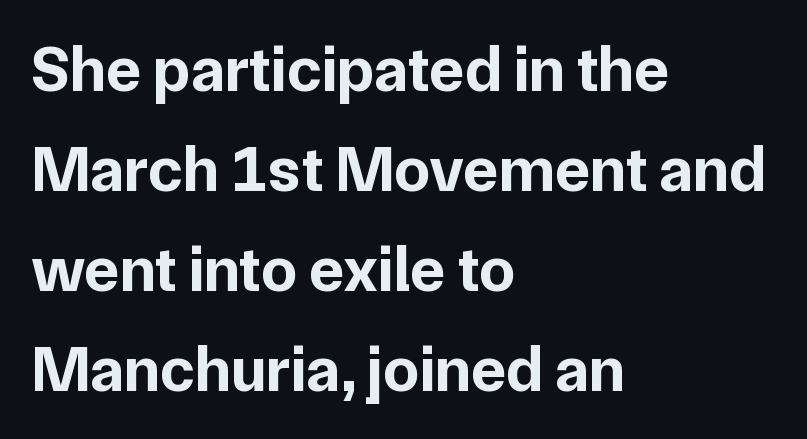
Q: Is the text bold? A: Yes.
Q: Is the text italic (slanted)? A: No, it is upright.
Q: Is the typeface a serif or a sans-serif typeface? A: Sans-serif.
Q: Is the text underlined? A: No.
Q: How is the paragraph aligned? A: Left-aligned.
Q: Is the spacing between letters normal or unusually wide? A: Normal.
Q: Is the spacing between lines tight, normal or loose? A: Normal.
Q: Width (condensed, normal, or wide)? A: Normal.
Q: Stroke contrast? A: Low.
Q: x-height? A: Medium.
Q: Monospaced? A: No.
